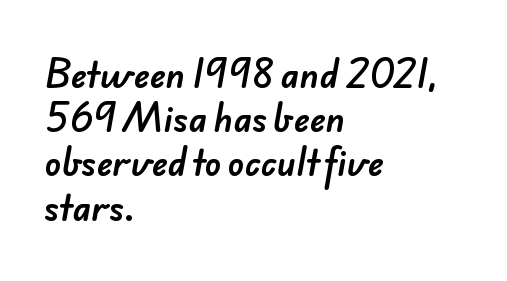
Q: Is the typeface a serif or a sans-serif typeface? A: Sans-serif.
Q: Is the text underlined? A: No.
Q: How is the paragraph aligned? A: Left-aligned.
Q: Is the spacing between letters normal or unusually wide? A: Normal.
Q: Is the spacing between lines tight, normal or loose? A: Normal.
Q: Width (condensed, normal, or wide)? A: Normal.
Q: Stroke contrast? A: Low.
Q: x-height? A: Small.
Q: Monospaced? A: No.
